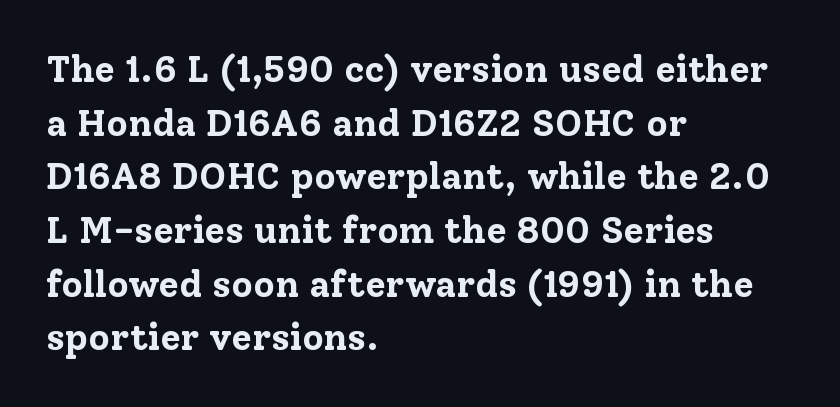
{"serif": "yes", "italic": "no", "bold": "yes", "weight": "bold", "width": "normal", "stroke_contrast": "low", "x_height": "medium", "monospaced": "no", "underline": "no", "align": "left", "line_spacing": "normal", "line_spacing_ratio": 1.45, "letter_spacing": "normal", "letter_spacing_em": 0.0, "glyph_px": 37}
